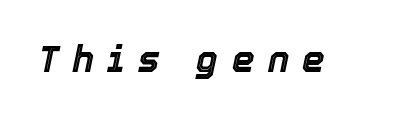
Spacing verdict: proportional, widths tailored to each character. You could only call the tracking loose — the letters float apart. Notice how the stems are inclined rather than vertical — that's the hallmark of italics. Check under the words: just untouched page.
